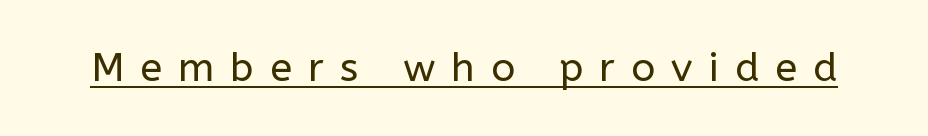
The image shows 40 px regular-weight sans-serif type, upright; set unusually wide letter spacing (+0.4 em), underlined; low stroke contrast and a medium x-height.
